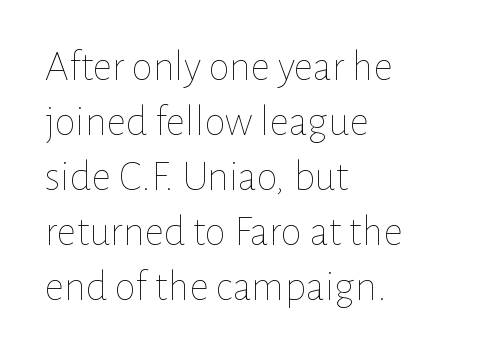
Italic? Not at all — the glyphs are vertical. The glyphs are unaccompanied by any horizontal stroke below them. The leading is moderate, giving the passage an even texture. The face used here is rendered with its standard letterfit.
